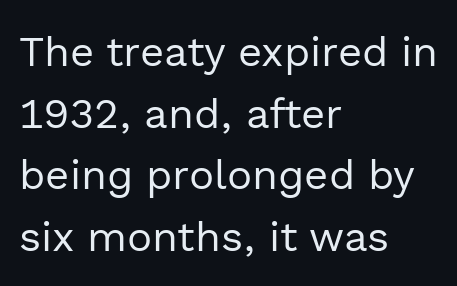
Q: Is the text bold? A: No.
Q: Is the text italic (slanted)? A: No, it is upright.
Q: Is the typeface a serif or a sans-serif typeface? A: Sans-serif.
Q: Is the text underlined? A: No.
Q: How is the paragraph aligned? A: Left-aligned.
Q: Is the spacing between letters normal or unusually wide? A: Normal.
Q: Is the spacing between lines tight, normal or loose? A: Normal.
Q: Width (condensed, normal, or wide)? A: Normal.
Q: x-height? A: Medium.
Q: Monospaced? A: No.
